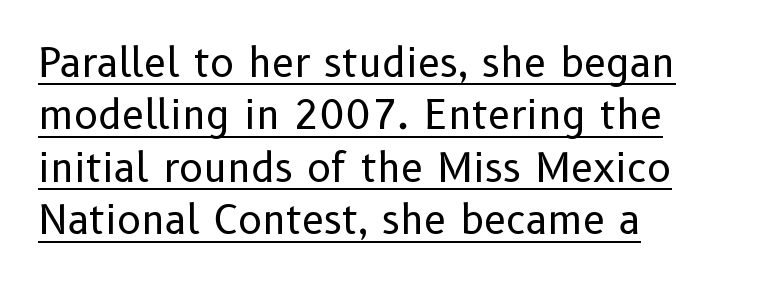
Q: Is the text bold? A: No.
Q: Is the text italic (slanted)? A: No, it is upright.
Q: Is the typeface a serif or a sans-serif typeface? A: Sans-serif.
Q: Is the text underlined? A: Yes.
Q: How is the paragraph aligned? A: Left-aligned.
Q: Is the spacing between letters normal or unusually wide? A: Normal.
Q: Is the spacing between lines tight, normal or loose? A: Normal.
Q: Width (condensed, normal, or wide)? A: Normal.
Q: Stroke contrast? A: Low.
Q: x-height? A: Medium.
Q: Monospaced? A: No.
